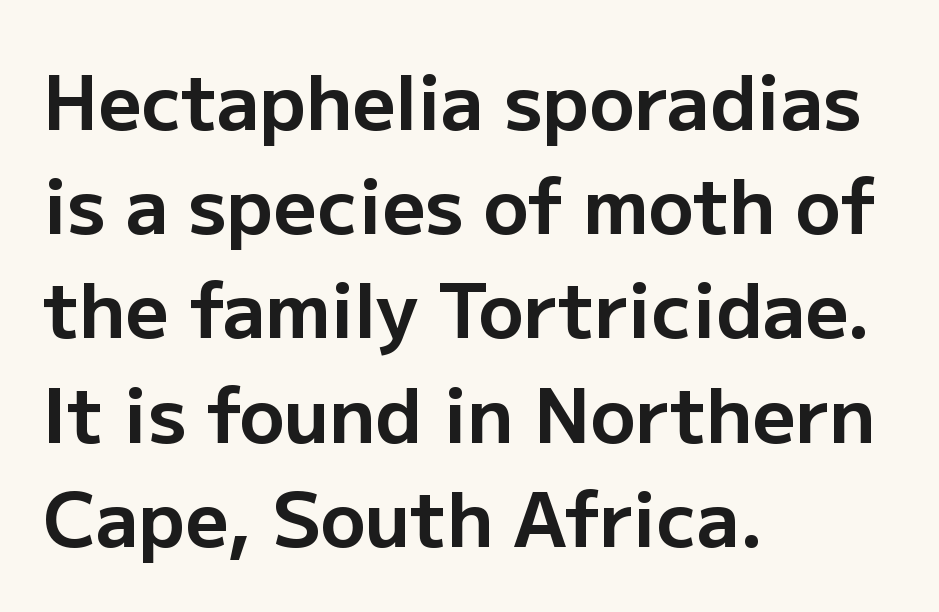
The passage shown stacks its lines at a standard gap. What kind of face is this? One without serifs — a sans. Visually the block forms a straight wall on the left and a jagged coastline on the right. The axis of the letterforms is exactly vertical. Between one letter and the next there's only the usual sliver of space.
